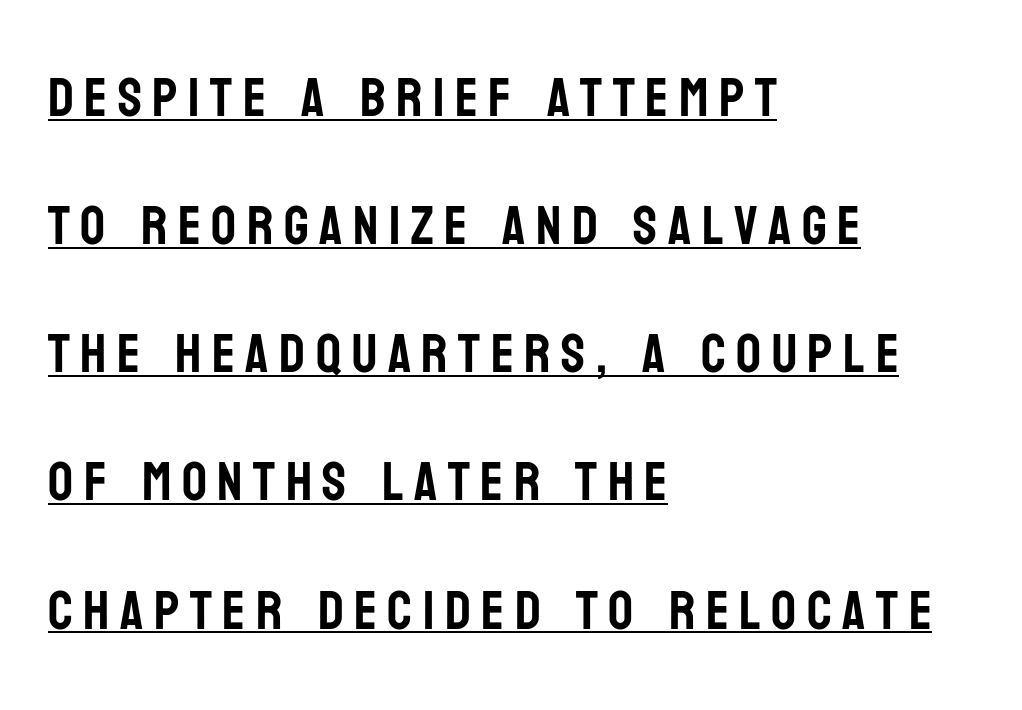
The image shows 55 px condensed sans-serif type, upright; set left-aligned, loose line spacing (2.33x), underlined; low stroke contrast and a large x-height.
